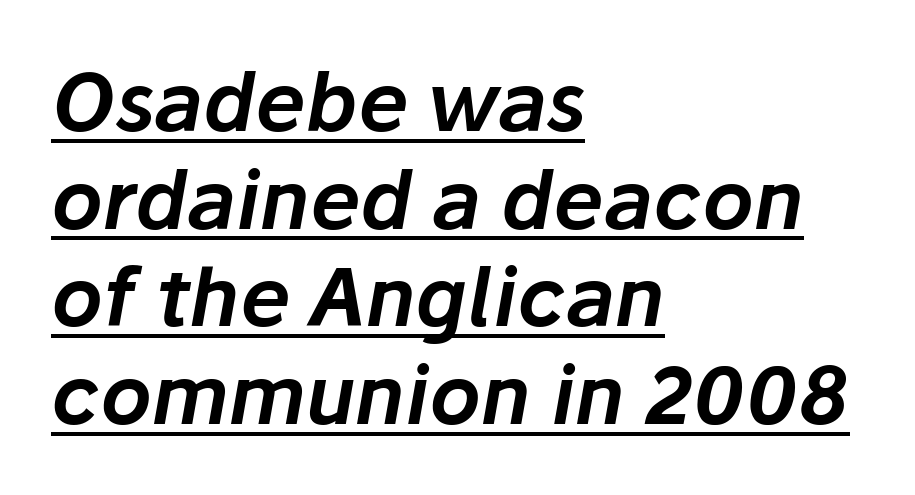
Q: Is the text italic (slanted)? A: Yes, it leans right by about 10 degrees.
Q: Is the text underlined? A: Yes.
Q: How is the paragraph aligned? A: Left-aligned.
Q: Is the spacing between letters normal or unusually wide? A: Normal.
Q: Width (condensed, normal, or wide)? A: Normal.
Q: Stroke contrast? A: Low.
Q: x-height? A: Medium.
Q: Monospaced? A: No.
